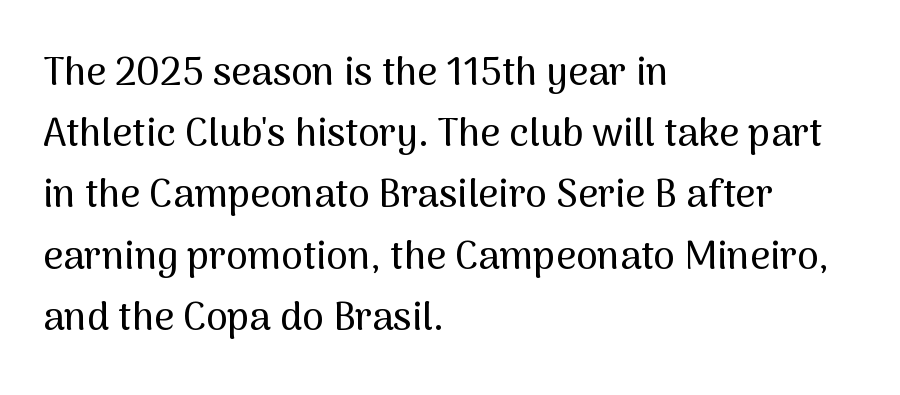
Each letter keeps its own natural width here, so spacing adapts to shape. The letterforms sit shoulder to shoulder at normal distance. Left-aligned paragraph, ragged on the right. Baseline-to-baseline distance is the conventional proportion of letter height.
